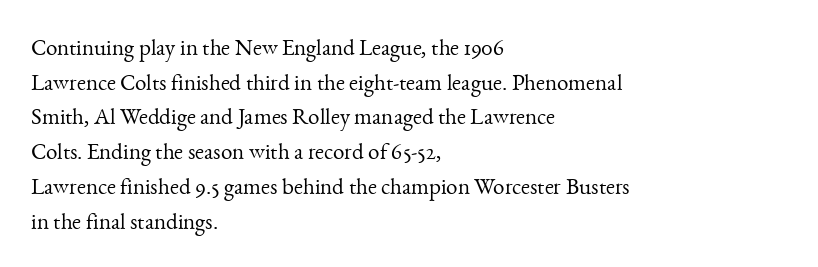
{"italic": "no", "bold": "no", "underline": "no", "align": "left", "line_spacing": "normal", "line_spacing_ratio": 1.51, "letter_spacing": "normal", "letter_spacing_em": 0.0, "glyph_px": 23}
